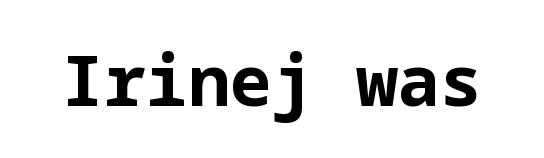
{"serif": "no", "italic": "no", "bold": "yes", "weight": "bold", "width": "normal", "stroke_contrast": "low", "x_height": "medium", "underline": "no", "letter_spacing": "normal", "letter_spacing_em": 0.0, "glyph_px": 70}
